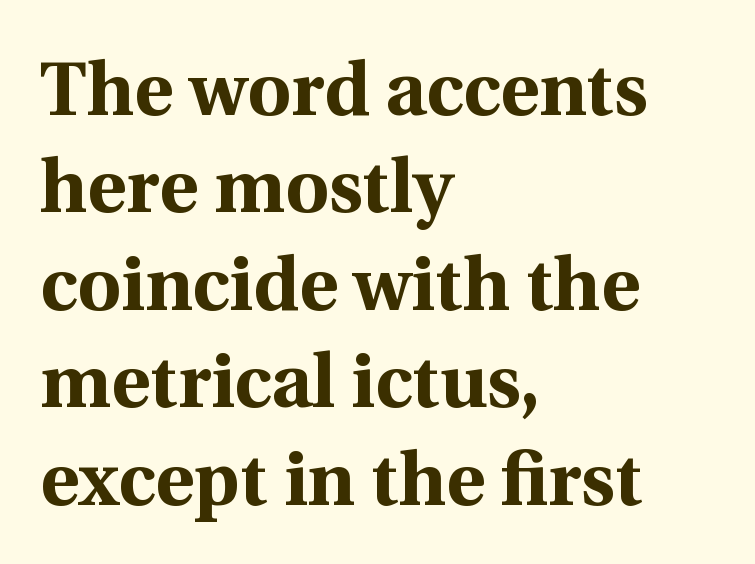
{"serif": "yes", "italic": "no", "bold": "yes", "weight": "bold", "width": "normal", "x_height": "medium", "monospaced": "no", "underline": "no", "align": "left", "line_spacing": "normal", "line_spacing_ratio": 1.3, "letter_spacing": "normal", "letter_spacing_em": 0.0, "glyph_px": 75}
